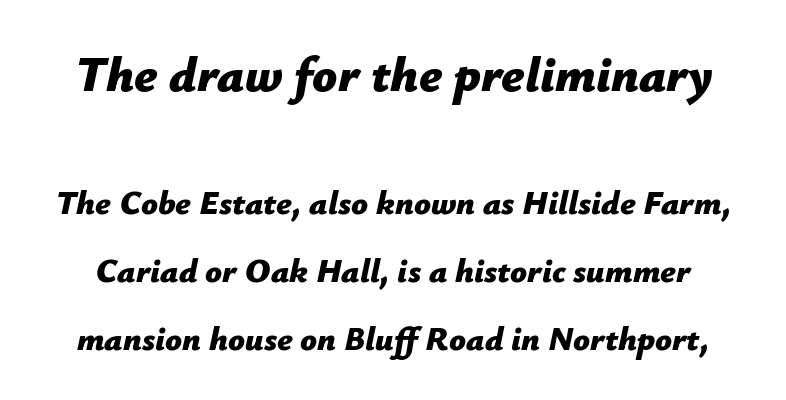
{"italic": "yes", "lean": "right", "slant_degrees": 12, "bold": "yes", "weight": "bold", "width": "normal", "stroke_contrast": "low", "x_height": "medium", "monospaced": "no", "underline": "no", "line_spacing": "loose", "line_spacing_ratio": 2.06, "letter_spacing": "normal", "letter_spacing_em": 0.0, "larger_block": "first", "size_ratio": 1.48, "glyph_px": 49}
